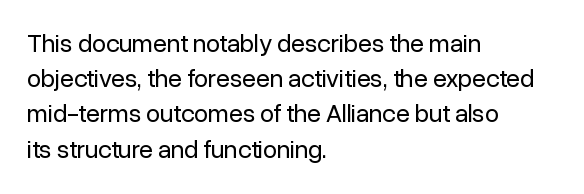
Q: Is the text bold? A: No.
Q: Is the text italic (slanted)? A: No, it is upright.
Q: Is the text underlined? A: No.
Q: How is the paragraph aligned? A: Left-aligned.
Q: Is the spacing between letters normal or unusually wide? A: Normal.
Q: Is the spacing between lines tight, normal or loose? A: Normal.
